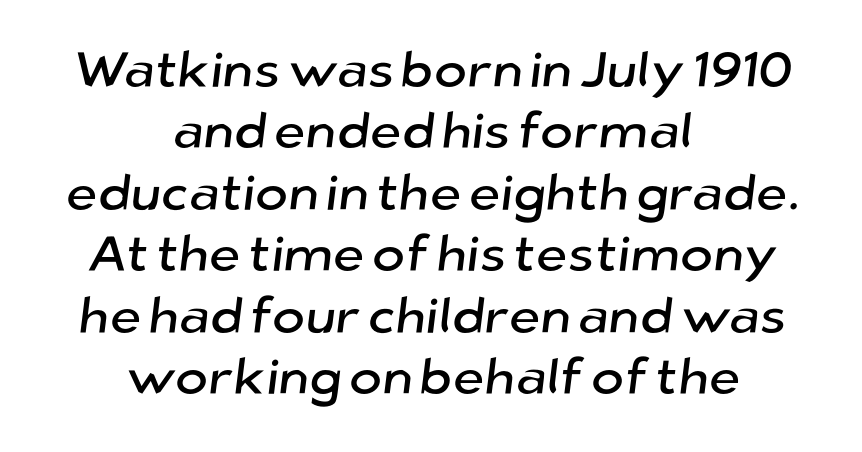
The text was rendered using a sans face with plain stroke endings. Here the glyphs are tracked normally, forming tight word shapes. Looks like regular typesetting: each glyph gets only the width it needs. Unmarked baselines from the first word to the last.
